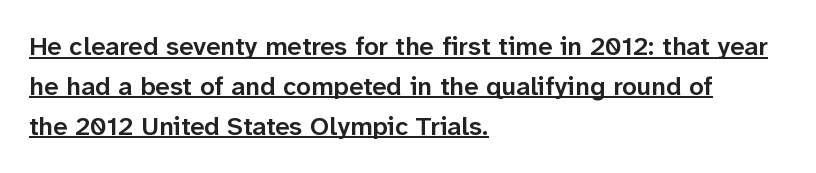
If you drew a ruler down the left edge, every line would touch it. There is no visible air inserted between adjacent glyphs. Quick note: interline space is typical. Do the letters lean? They stand straight.
